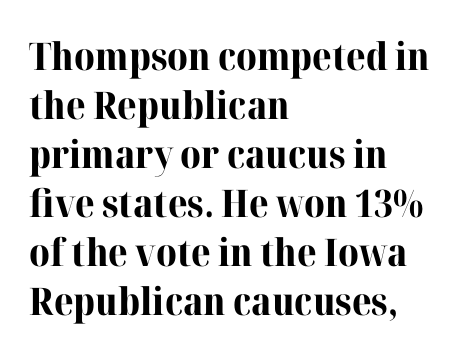
Note the varied advance widths — an 'i' is clearly narrower than an 'm'. Notice how descenders clear the ascenders below comfortably — that's standard leading. Chunky letters — that's bold for sure. Is there any slant? The stems are plumb. Serif or sans? Serif — the stroke terminals have little feet. Spacing between characters is what you'd get straight out of the box.
